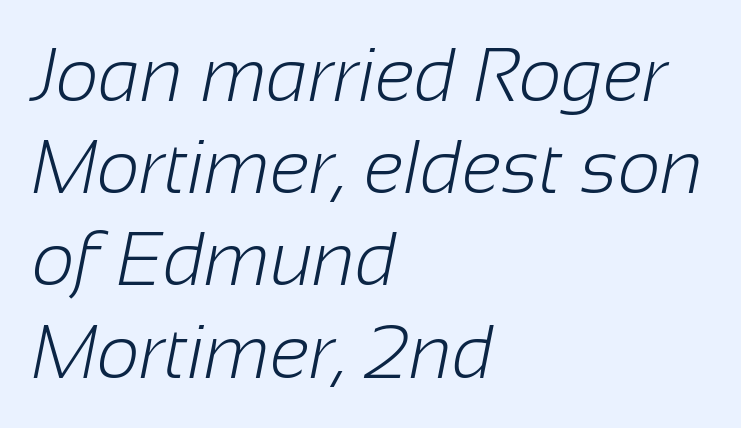
Letters rest on an invisible, unmarked baseline. Compared with a centered layout, this one pins lines to the left instead. To sum up the face: it is a sans, with no serifs. Inter-character spacing is left at the font's built-in metrics. The face used here is proportionally spaced, like ordinary book or web type.
